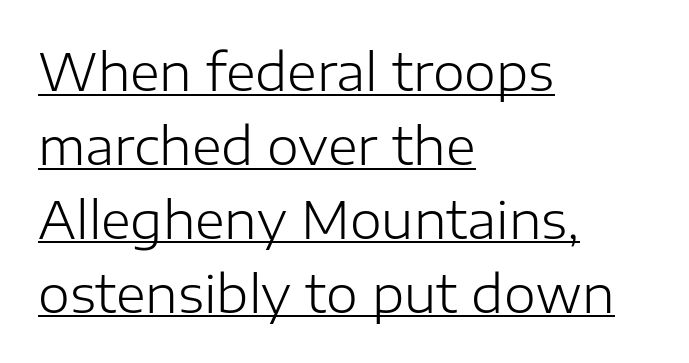
These lines sit exactly where default settings would place them. Does the lettering tilt? It doesn't — this is upright. Are there feet on the stems? There aren't — it's a sans. The strokes carry an ordinary text weight at most. Each letter keeps its own natural width here, so spacing adapts to shape. Quick note: underline on.
